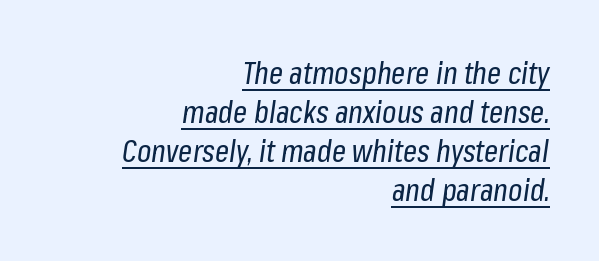
The typography opts for an oblique posture over an upright one. How are the letters spaced? Ordinarily, with no added tracking. Students, observe the line beneath the letters — that is underlining. A quiet, ordinary-to-light weight characterises the typeface. The letters advance in unequal steps, a hallmark of proportional type.
